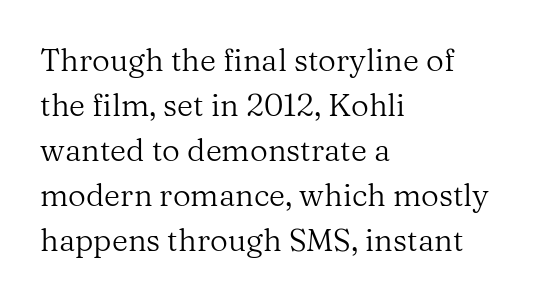
The image shows 31 px regular-weight serif type, upright; set left-aligned, normal line spacing (1.45x), normal letter spacing, not underlined; medium stroke contrast and a medium x-height.
